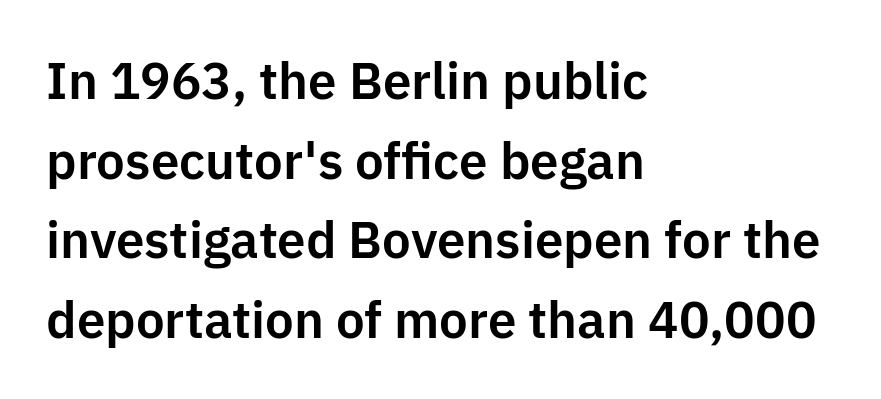
Q: Is the text italic (slanted)? A: No, it is upright.
Q: Is the typeface a serif or a sans-serif typeface? A: Sans-serif.
Q: Is the text underlined? A: No.
Q: How is the paragraph aligned? A: Left-aligned.
Q: Is the spacing between letters normal or unusually wide? A: Normal.
Q: Is the spacing between lines tight, normal or loose? A: Normal.
Q: Width (condensed, normal, or wide)? A: Normal.
Q: Stroke contrast? A: Low.
Q: x-height? A: Medium.
Q: Monospaced? A: No.
